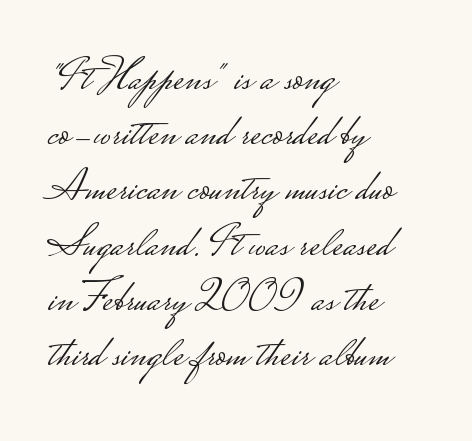
{"serif": "no", "bold": "no", "weight": "light", "width": "wide", "stroke_contrast": "low", "monospaced": "no", "underline": "no", "align": "left", "line_spacing_ratio": 1.2, "letter_spacing": "normal", "letter_spacing_em": 0.0, "glyph_px": 46}
